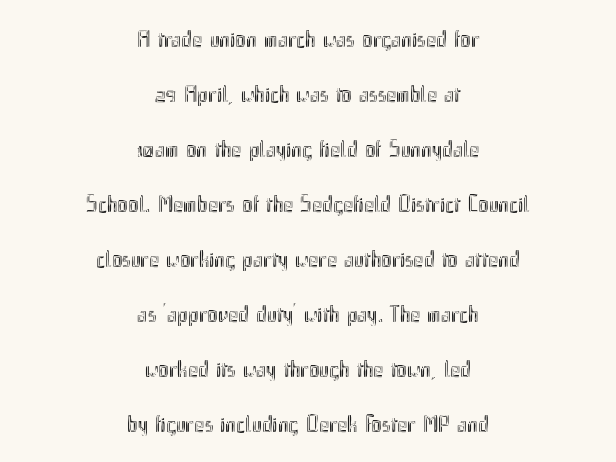
Italic? Not at all — the glyphs are vertical. These lines stand farther apart than default settings would place them. Observe the ordinary spacing: letters are neighbours, not strangers. The strip under each line holds only bare page. Where is the straight margin? There isn't one; the lines are centered.
